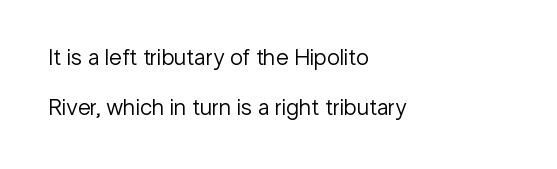
Q: Is the text bold? A: No.
Q: Is the text italic (slanted)? A: No, it is upright.
Q: Is the text underlined? A: No.
Q: How is the paragraph aligned? A: Left-aligned.
Q: Is the spacing between letters normal or unusually wide? A: Normal.
Q: Is the spacing between lines tight, normal or loose? A: Loose.
